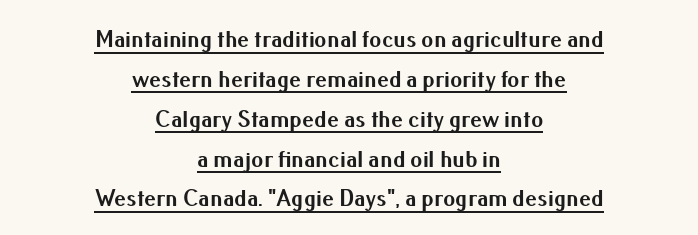
{"italic": "no", "bold": "yes", "underline": "yes", "align": "center", "line_spacing": "normal", "line_spacing_ratio": 1.66, "letter_spacing": "normal", "letter_spacing_em": 0.0, "glyph_px": 24}
